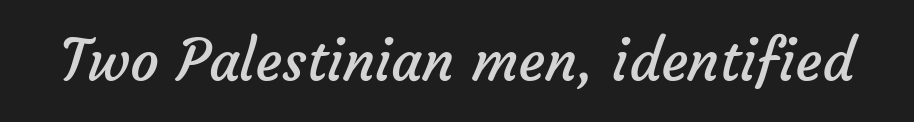
{"serif": "no", "bold": "no", "weight": "regular", "width": "normal", "stroke_contrast": "low", "x_height": "medium", "monospaced": "no", "underline": "no", "letter_spacing": "normal", "letter_spacing_em": 0.0, "glyph_px": 57}
